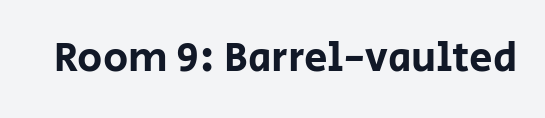
Q: Is the text italic (slanted)? A: No, it is upright.
Q: Is the typeface a serif or a sans-serif typeface? A: Sans-serif.
Q: Is the text underlined? A: No.
Q: Is the spacing between letters normal or unusually wide? A: Normal.
Q: Width (condensed, normal, or wide)? A: Normal.
Q: Stroke contrast? A: Low.
Q: x-height? A: Large.
Q: Monospaced? A: No.
